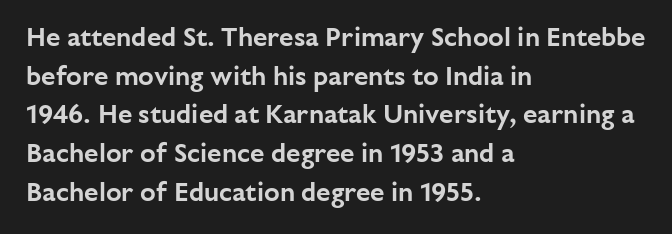
If you measured baseline to baseline, you'd find a middling distance. The line texture is even and compact thanks to regular tracking. Descender tails drop into unmarked territory. Posture: upright roman. Horizontally, the lines are justified to the leading edge only.
